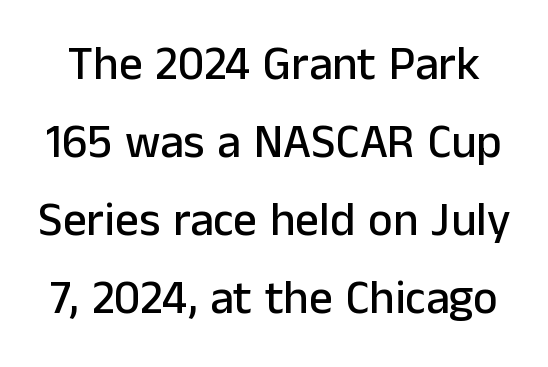
Q: Is the text italic (slanted)? A: No, it is upright.
Q: Is the typeface a serif or a sans-serif typeface? A: Sans-serif.
Q: Is the text underlined? A: No.
Q: Is the spacing between letters normal or unusually wide? A: Normal.
Q: Is the spacing between lines tight, normal or loose? A: Normal.
Q: Width (condensed, normal, or wide)? A: Normal.
Q: Stroke contrast? A: Low.
Q: x-height? A: Medium.
Q: Monospaced? A: No.
